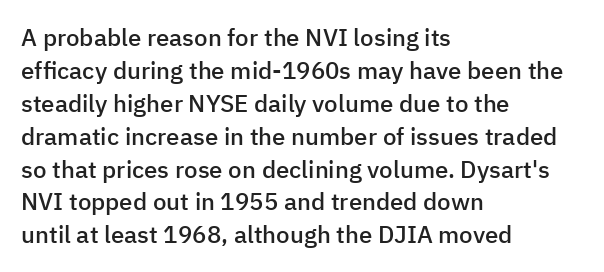
{"italic": "no", "bold": "semi", "underline": "no", "align": "left", "line_spacing": "normal", "line_spacing_ratio": 1.37, "letter_spacing": "normal", "letter_spacing_em": 0.0, "glyph_px": 24}
